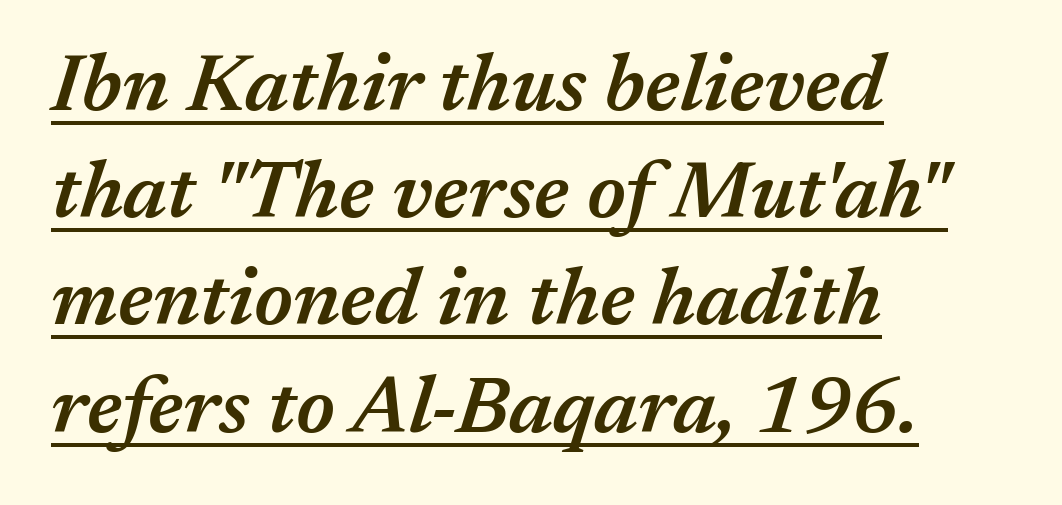
The image shows 80 px semibold type, italic (leaning right); set left-aligned, normal line spacing (1.34x), normal letter spacing, underlined; medium stroke contrast and a medium x-height.
